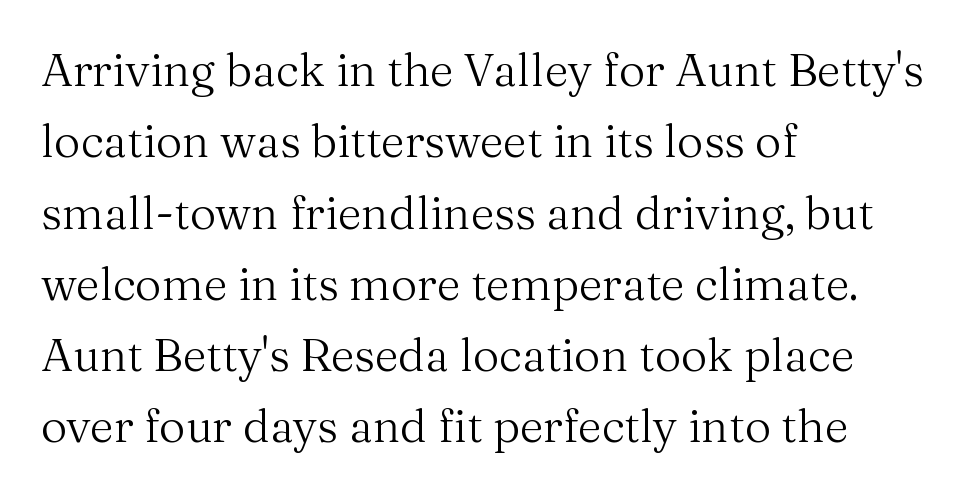
One glance says typical: line gaps are just what's usual. The space beneath each line is pristine and unruled. The letters advance in unequal steps, a hallmark of proportional type. Stems here are at most as thick as an everyday book face. Leftover space on each line is placed entirely after the last word.
